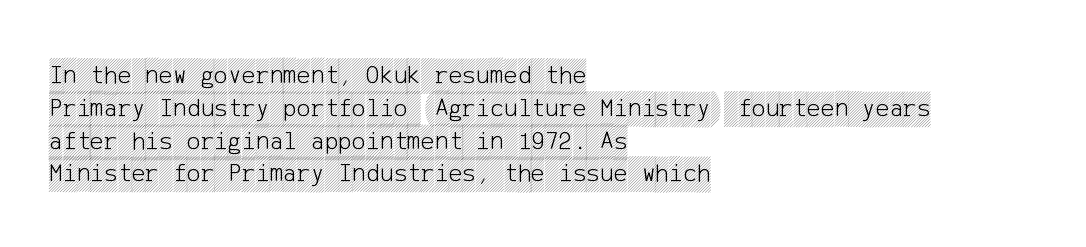
Each new line begins a customary step beneath the previous one. The passage shown is not underscored anywhere. Unlike italic type, these characters show no tilt at all. Casual observation: everything's shoved over to the left.
